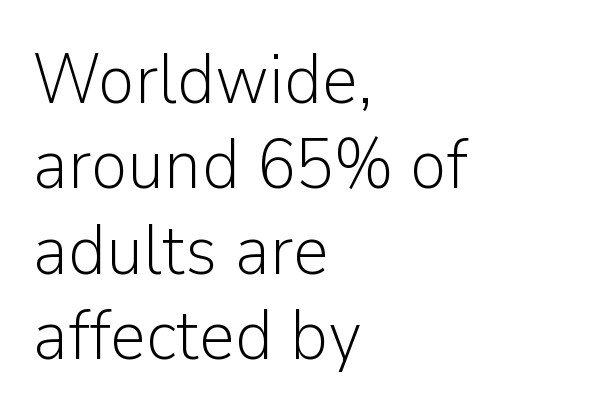
The image shows 70 px light sans-serif type, upright; set left-aligned, line spacing 1.22x, normal letter spacing, not underlined; low stroke contrast and a medium x-height.
